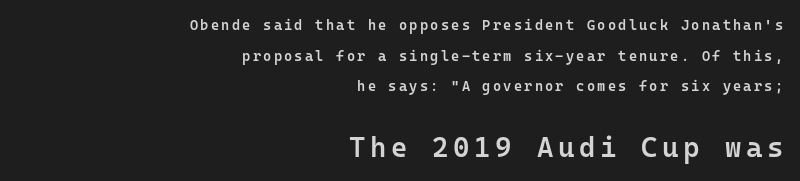
{"serif": "no", "italic": "no", "bold": "semi", "weight": "semibold", "width": "normal", "stroke_contrast": "low", "x_height": "medium", "monospaced": "yes", "underline": "no", "align": "right", "line_spacing": "loose", "line_spacing_ratio": 2.18, "larger_block": "second", "size_ratio": 2.0, "glyph_px": 28}
